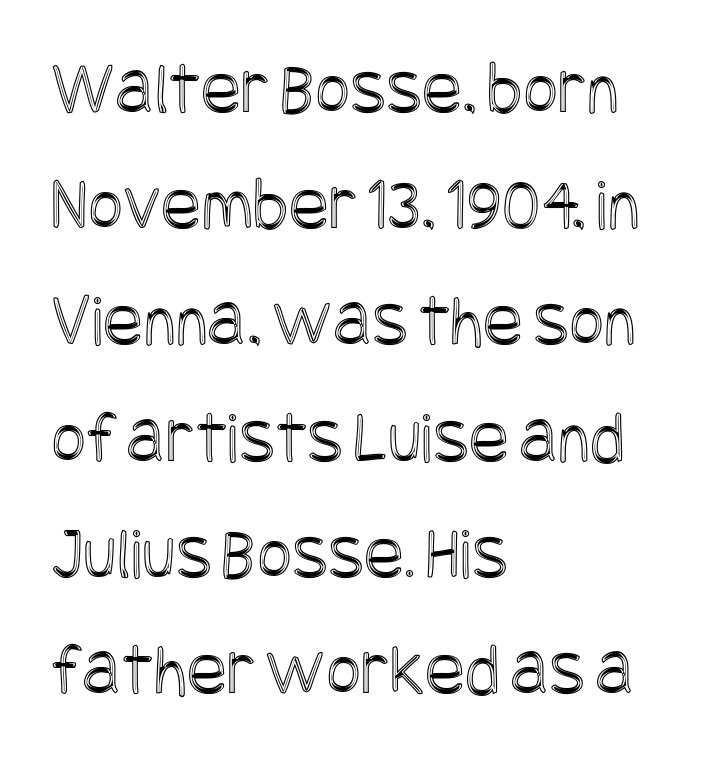
{"italic": "no", "width": "condensed", "x_height": "large", "underline": "no", "align": "left", "line_spacing": "normal", "line_spacing_ratio": 1.55, "letter_spacing": "normal", "letter_spacing_em": 0.0, "glyph_px": 75}
